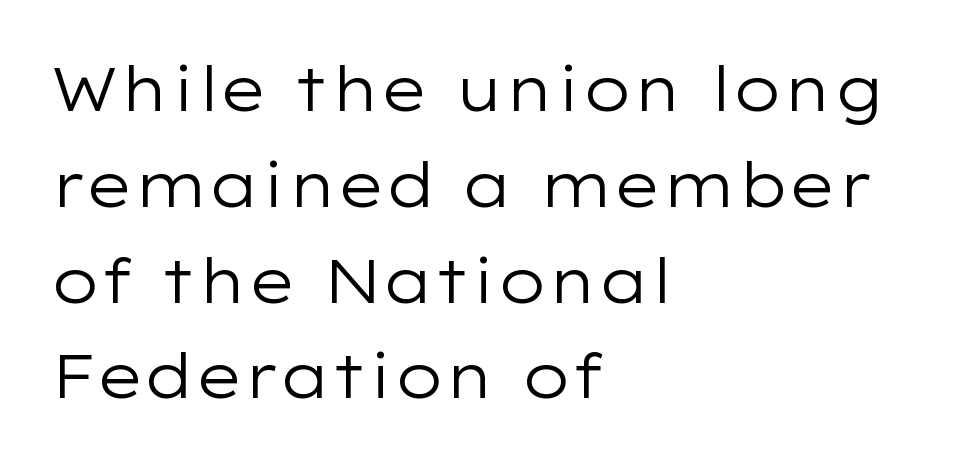
The image shows 61 px regular-weight, wide sans-serif type, upright; set left-aligned, normal line spacing (1.57x), normal letter spacing, not underlined; low stroke contrast and a medium x-height.
